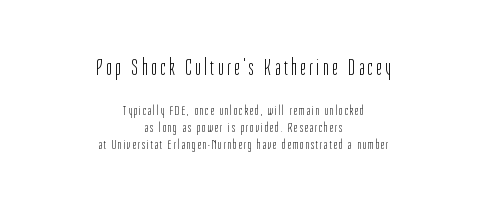
Tall strokes in this sample are plumb rather than angled. The compositor balanced each line on the midline. Bare-footed words on every line. The strokes carry an ordinary text weight at most. Look at the glyph heights: the upper group is clearly the bigger setting.
